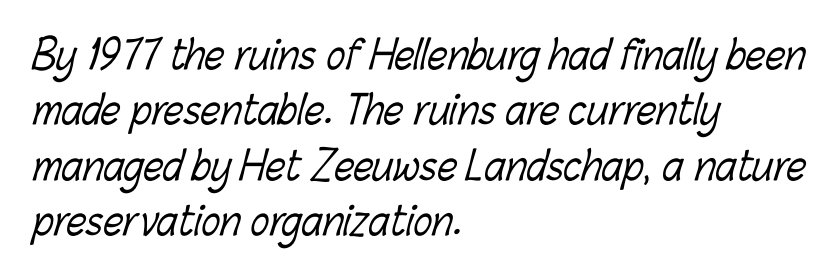
{"bold": "no", "weight": "light", "width": "condensed", "stroke_contrast": "low", "x_height": "medium", "monospaced": "no", "underline": "no", "align": "left", "line_spacing": "normal", "line_spacing_ratio": 1.42, "letter_spacing": "normal", "letter_spacing_em": 0.0, "glyph_px": 39}
